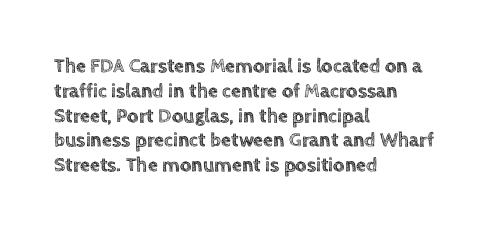
Q: Is the text italic (slanted)? A: No, it is upright.
Q: Is the text underlined? A: No.
Q: How is the paragraph aligned? A: Left-aligned.
Q: Is the spacing between letters normal or unusually wide? A: Normal.
